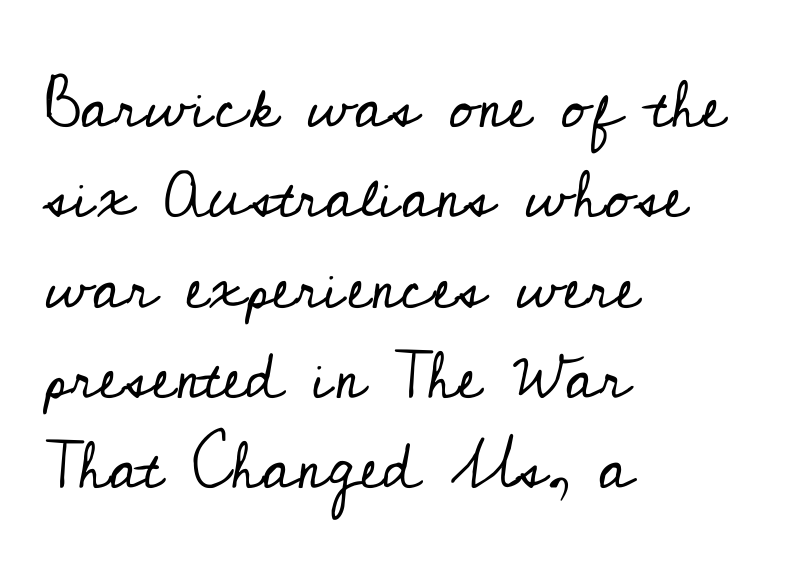
Q: Is the text bold? A: No.
Q: Is the text italic (slanted)? A: Yes.
Q: Is the typeface a serif or a sans-serif typeface? A: Serif.
Q: Is the text underlined? A: No.
Q: How is the paragraph aligned? A: Left-aligned.
Q: Is the spacing between letters normal or unusually wide? A: Normal.
Q: Is the spacing between lines tight, normal or loose? A: Normal.
Q: Width (condensed, normal, or wide)? A: Normal.
Q: Stroke contrast? A: Low.
Q: x-height? A: Small.
Q: Monospaced? A: No.
